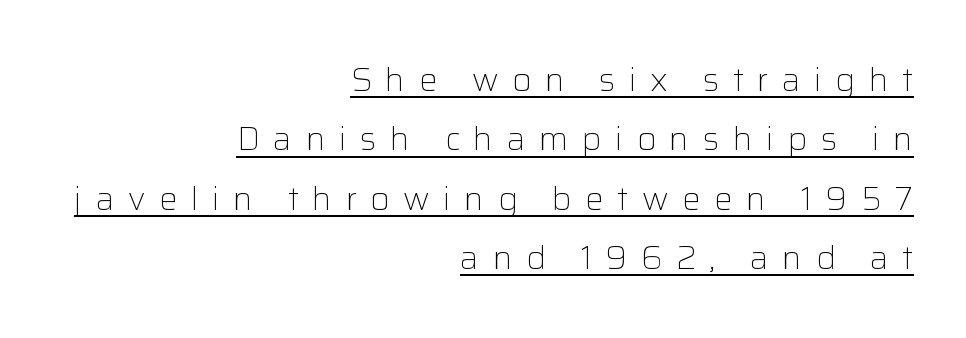
Q: Is the text bold? A: No.
Q: Is the text italic (slanted)? A: No, it is upright.
Q: Is the typeface a serif or a sans-serif typeface? A: Sans-serif.
Q: Is the text underlined? A: Yes.
Q: How is the paragraph aligned? A: Right-aligned.
Q: Is the spacing between letters normal or unusually wide? A: Unusually wide.
Q: Width (condensed, normal, or wide)? A: Normal.
Q: Stroke contrast? A: Low.
Q: x-height? A: Medium.
Q: Monospaced? A: No.
